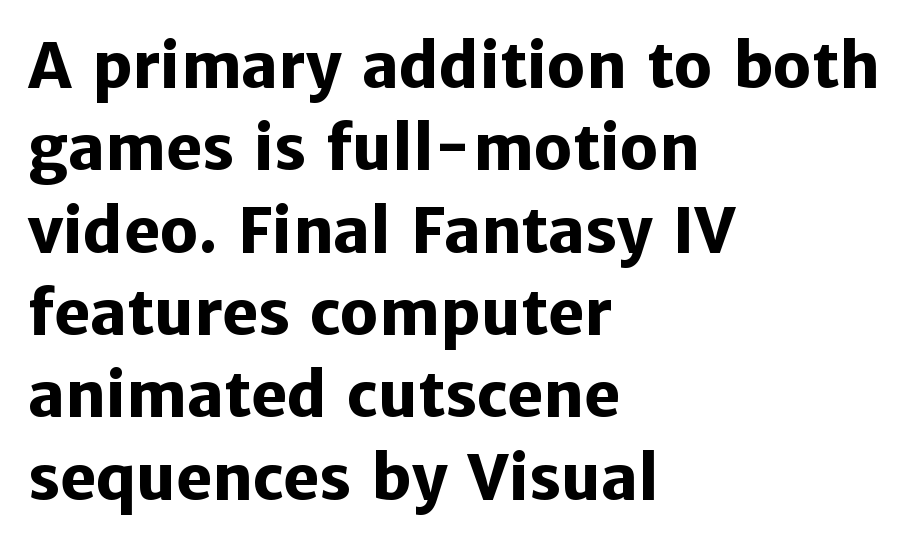
{"serif": "no", "italic": "no", "bold": "yes", "weight": "heavy", "width": "normal", "stroke_contrast": "low", "x_height": "medium", "monospaced": "no", "underline": "no", "align": "left", "line_spacing": "normal", "line_spacing_ratio": 1.35, "letter_spacing": "normal", "letter_spacing_em": 0.0, "glyph_px": 61}
